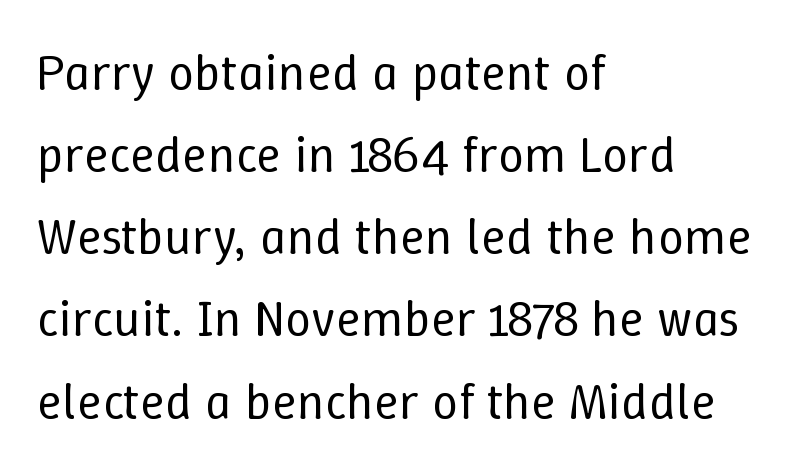
{"italic": "no", "bold": "no", "weight": "regular", "width": "normal", "stroke_contrast": "low", "x_height": "medium", "monospaced": "no", "underline": "no", "align": "left", "line_spacing": "normal", "line_spacing_ratio": 1.58, "letter_spacing": "normal", "letter_spacing_em": 0.0, "glyph_px": 52}
